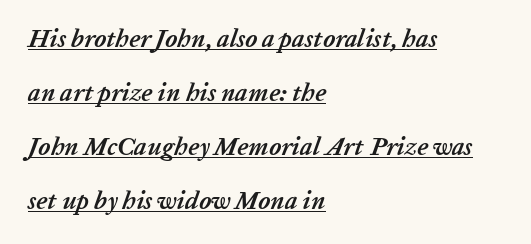
{"italic": "yes", "lean": "right", "slant_degrees": 20, "bold": "yes", "underline": "yes", "align": "left", "line_spacing": "loose", "line_spacing_ratio": 2.16, "letter_spacing": "normal", "letter_spacing_em": 0.0, "glyph_px": 25}
